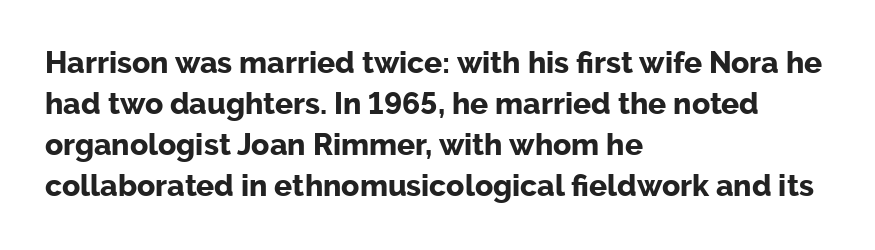
Nothing unusual about the tracking: characters are spaced as the font intends. The text was rendered using a sans face with plain stroke endings. Students, this is bold: see how much ink each stroke carries. The letters advance in unequal steps, a hallmark of proportional type. Line starts are locked; line ends wander. The passage shown stacks its lines at a standard gap.
